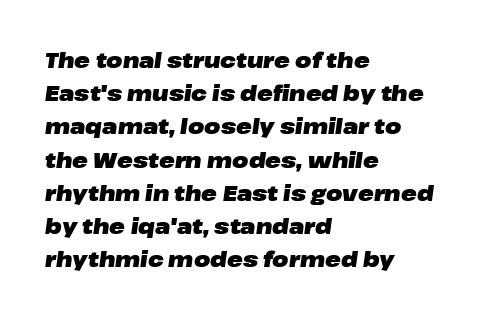
The image shows 21 px bold type, italic (leaning right); set left-aligned, normal line spacing (1.58x), normal letter spacing, not underlined.
